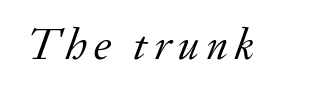
A quiet, ordinary-to-light weight characterises the typeface. The space directly below the letters is spotless. These lines are rendered in a variable-pitch font. There's an unmistakable incline to the writing here. Yep, those are serifs on the letters.
